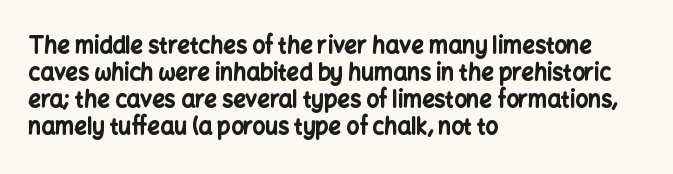
A typesetter would mark this as roman, not italic. What stands out about the letter spacing? Nothing — it is the standard amount. The baseline area is clear. Caption: bold face, heavy strokes.
